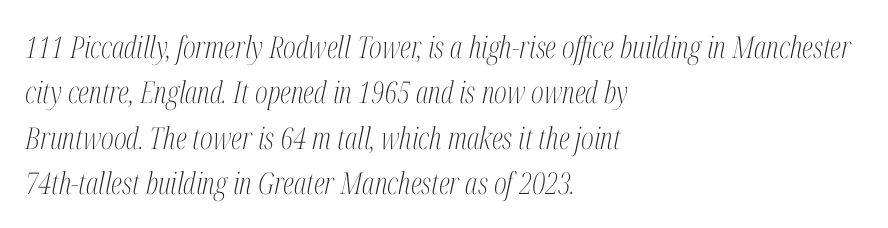
The image shows 30 px light, condensed serif type, italic (leaning right); set left-aligned, normal line spacing (1.51x), normal letter spacing, not underlined; medium stroke contrast and a medium x-height.
